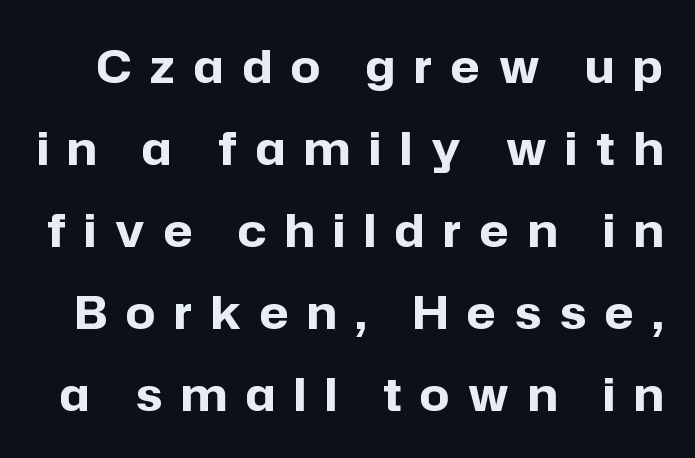
The image shows 46 px bold sans-serif type, upright; set line spacing 1.78x, unusually wide letter spacing (+0.41 em), not underlined; low stroke contrast and a medium x-height.
